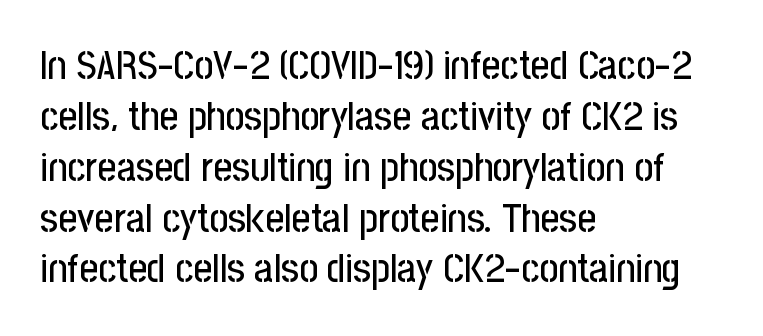
{"serif": "no", "italic": "no", "width": "condensed", "stroke_contrast": "low", "x_height": "medium", "monospaced": "no", "underline": "no", "align": "left", "line_spacing_ratio": 1.24, "letter_spacing": "normal", "letter_spacing_em": 0.0, "glyph_px": 41}
